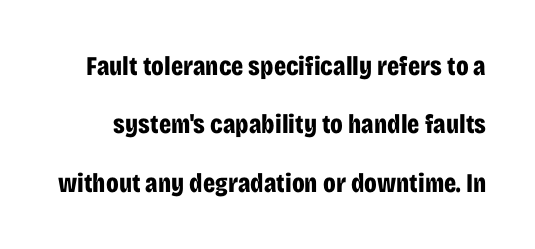
{"italic": "no", "bold": "yes", "underline": "no", "line_spacing": "loose", "line_spacing_ratio": 2.16, "letter_spacing": "normal", "letter_spacing_em": 0.0, "glyph_px": 27}
